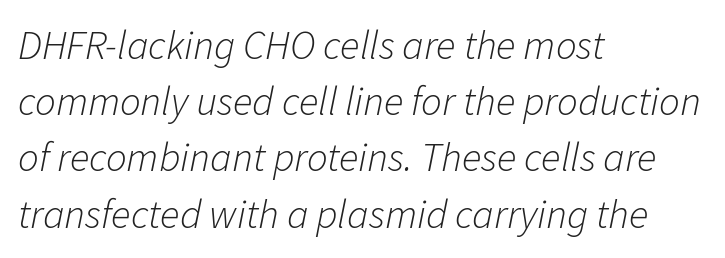
Q: Is the text bold? A: No.
Q: Is the text italic (slanted)? A: Yes, it leans right by about 11 degrees.
Q: Is the text underlined? A: No.
Q: How is the paragraph aligned? A: Left-aligned.
Q: Is the spacing between letters normal or unusually wide? A: Normal.
Q: Is the spacing between lines tight, normal or loose? A: Normal.
Q: Width (condensed, normal, or wide)? A: Normal.
Q: Stroke contrast? A: Low.
Q: x-height? A: Medium.
Q: Monospaced? A: No.
